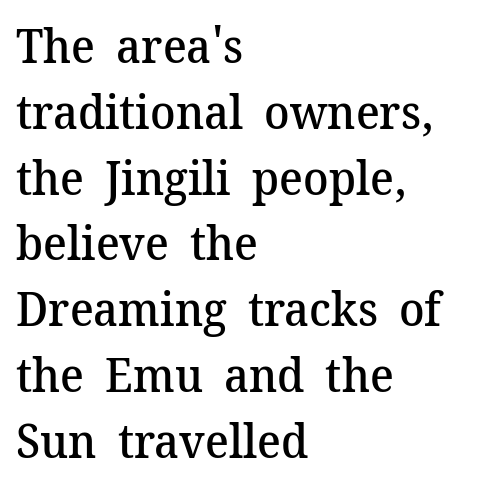
Q: Is the text bold? A: Semi-bold.
Q: Is the text italic (slanted)? A: No, it is upright.
Q: Is the typeface a serif or a sans-serif typeface? A: Serif.
Q: Is the text underlined? A: No.
Q: How is the paragraph aligned? A: Left-aligned.
Q: Is the spacing between letters normal or unusually wide? A: Normal.
Q: Is the spacing between lines tight, normal or loose? A: Normal.
Q: Width (condensed, normal, or wide)? A: Normal.
Q: Stroke contrast? A: Medium.
Q: x-height? A: Medium.
Q: Monospaced? A: No.
